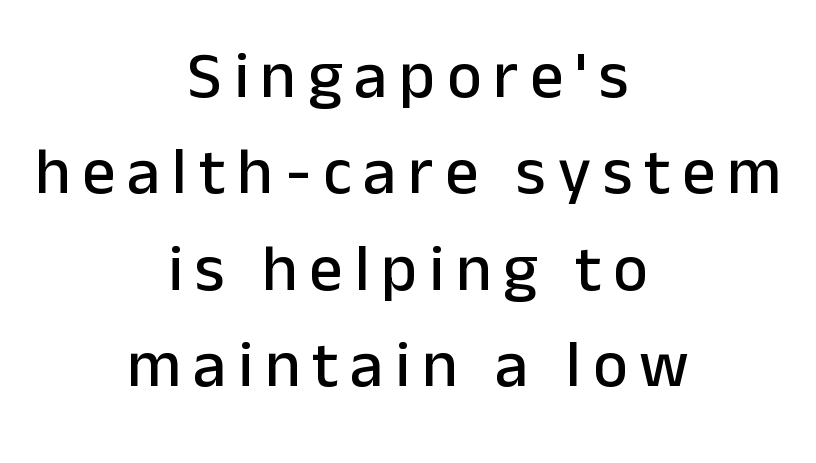
Q: Is the text italic (slanted)? A: No, it is upright.
Q: Is the typeface a serif or a sans-serif typeface? A: Sans-serif.
Q: Is the text underlined? A: No.
Q: How is the paragraph aligned? A: Centered.
Q: Is the spacing between lines tight, normal or loose? A: Normal.
Q: Width (condensed, normal, or wide)? A: Normal.
Q: Stroke contrast? A: Low.
Q: x-height? A: Medium.
Q: Monospaced? A: No.
